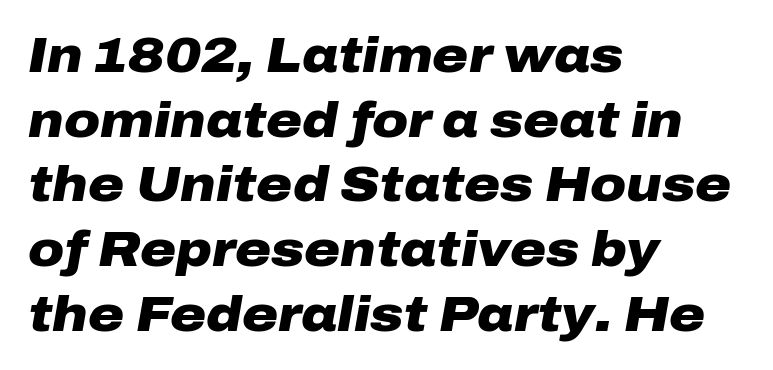
The baseline area is clear. Tracking value appears to be zero — textbook default spacing. Reading down the column, the eye jumps a familiar distance to each next line. Horizontal alignment here is leftward, the default for most running prose. Compared with ordinary roman type, these characters are visibly tilted. Set as a true bold cut, around the 700 mark.
